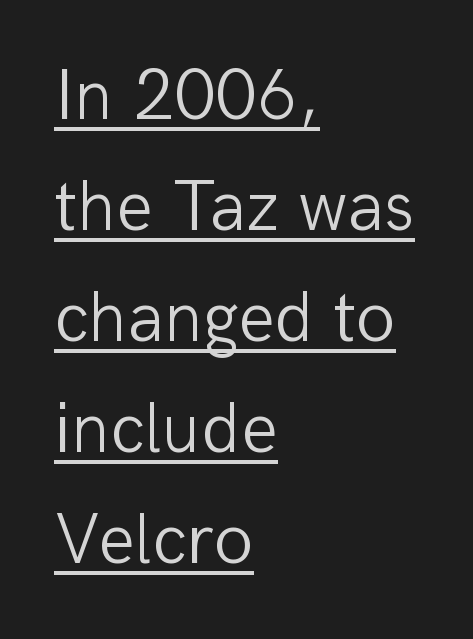
Q: Is the text bold? A: No.
Q: Is the text italic (slanted)? A: No, it is upright.
Q: Is the typeface a serif or a sans-serif typeface? A: Sans-serif.
Q: Is the text underlined? A: Yes.
Q: How is the paragraph aligned? A: Left-aligned.
Q: Is the spacing between letters normal or unusually wide? A: Normal.
Q: Is the spacing between lines tight, normal or loose? A: Normal.
Q: Width (condensed, normal, or wide)? A: Normal.
Q: Stroke contrast? A: Low.
Q: x-height? A: Medium.
Q: Monospaced? A: No.
